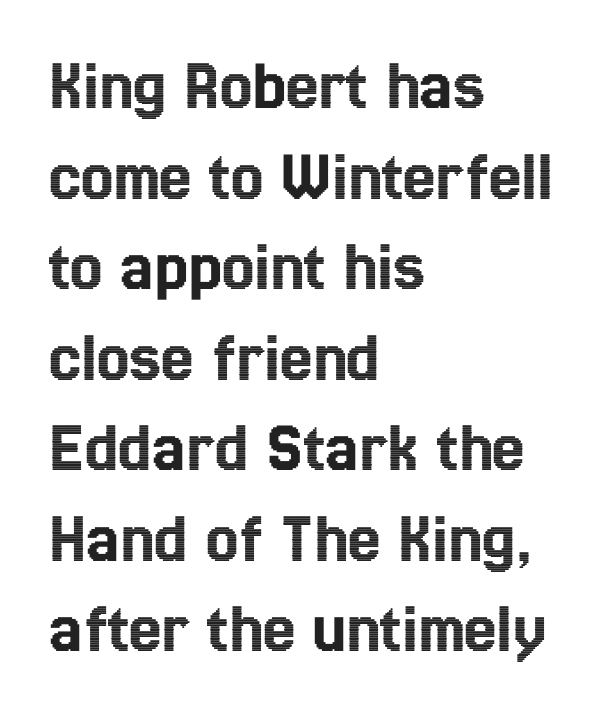
Q: Is the text italic (slanted)? A: No, it is upright.
Q: Is the text underlined? A: No.
Q: How is the paragraph aligned? A: Left-aligned.
Q: Is the spacing between letters normal or unusually wide? A: Normal.
Q: Width (condensed, normal, or wide)? A: Condensed.
Q: x-height? A: Medium.
Q: Monospaced? A: No.
